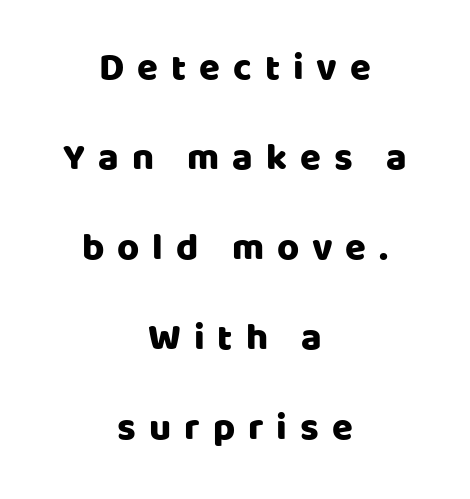
The image shows 38 px sans-serif type, upright; set centered, loose line spacing (2.37x), unusually wide letter spacing (+0.34 em), not underlined; low stroke contrast and a large x-height.
